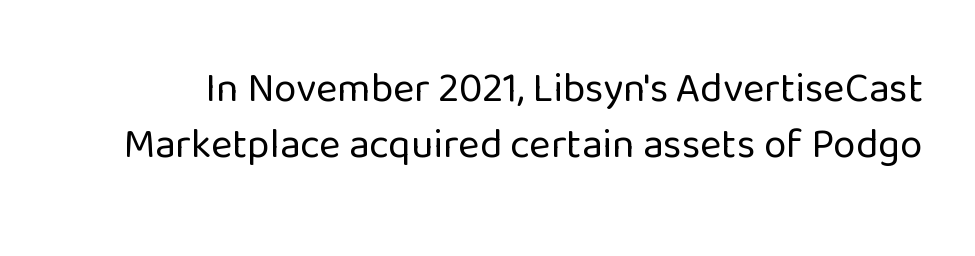
No extra tracking has been applied to these lines. Looks like regular typesetting: each glyph gets only the width it needs. Typographically, this falls in the sans-serif category. A roman cut, with each character standing at attention. No word sits above an underline.
